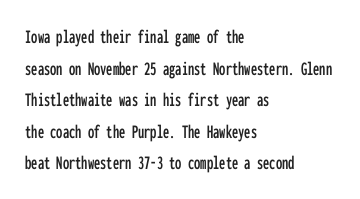
The image shows 20 px text type, upright; set left-aligned, normal line spacing (1.58x), normal letter spacing, not underlined.
